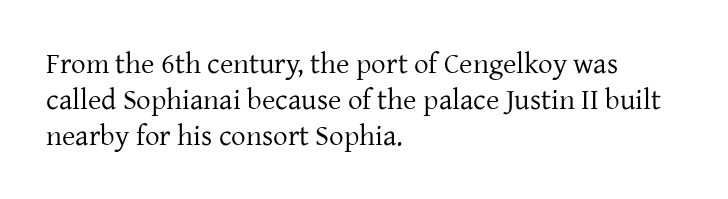
The foot of each line stays bare and open. Nothing unusual about the tracking: characters are spaced as the font intends. The letters carry serifs — small finishing strokes at the ends of their stems. The strokes are not fattened; the text isn't bold. Each letter keeps its own natural width here, so spacing adapts to shape. Is there any slant? The stems are plumb.
